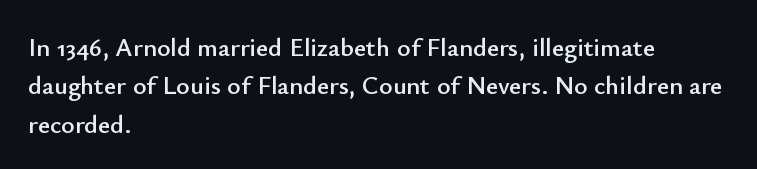
The image shows 26 px text type, upright; set left-aligned, normal line spacing (1.48x), normal letter spacing, not underlined.
